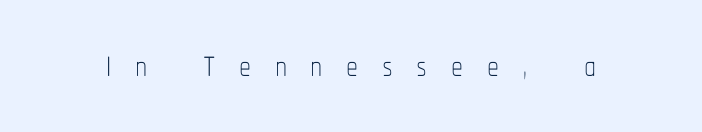
The letters look calm and open, with moderate or lighter stems. Every stem runs plumb, perpendicular to the baseline. Note the varied advance widths — an 'i' is clearly narrower than an 'm'. Bare-footed words on every line. Words appear elongated and porous because spacing is wide.
